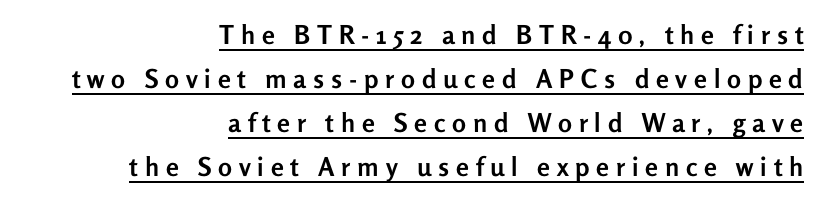
Weight check: bold — yes, fully. The passage is arranged like a letterhead date or caption credit — flush right. Is there much room between lines? A standard amount, neither cramped nor airy. What stands out about the letter spacing? Its width — letters are far apart. Underlined type.
